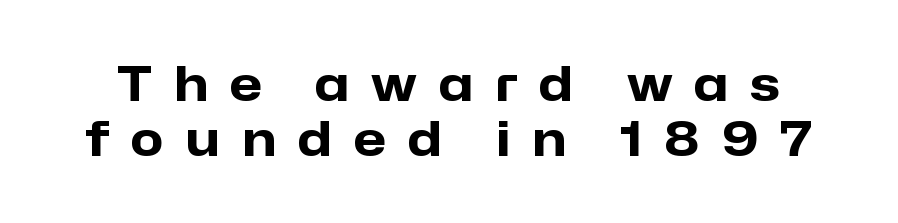
The image shows 48 px heavy sans-serif type, upright; set tight line spacing (1.15x), unusually wide letter spacing (+0.45 em), not underlined; low stroke contrast and a medium x-height.
